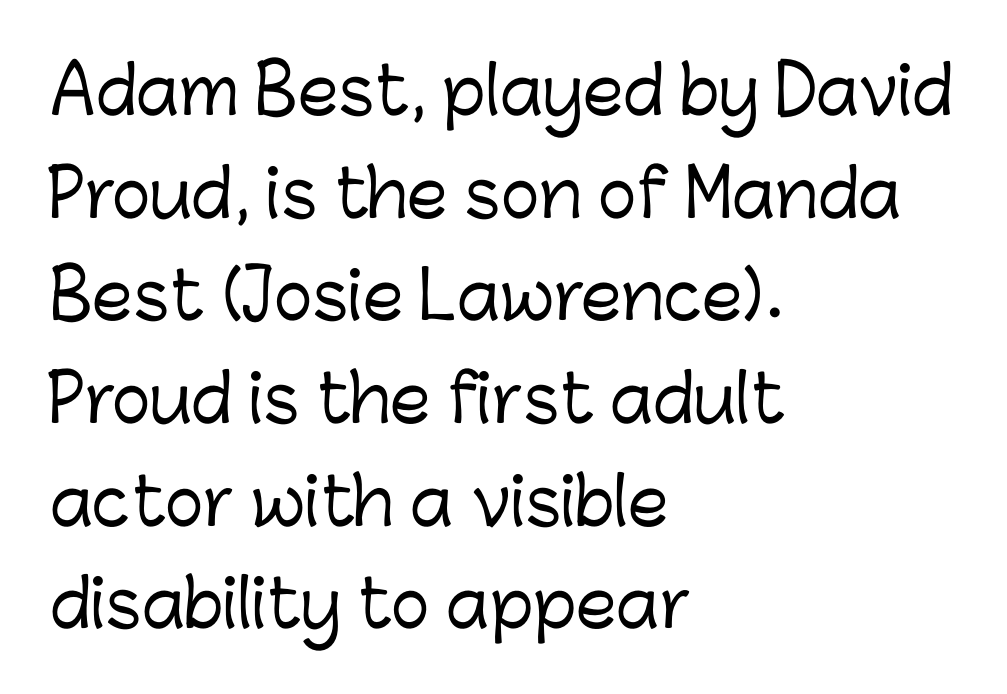
The image shows 65 px sans-serif type, upright; set left-aligned, normal line spacing (1.58x), normal letter spacing, not underlined; low stroke contrast and a medium x-height.
